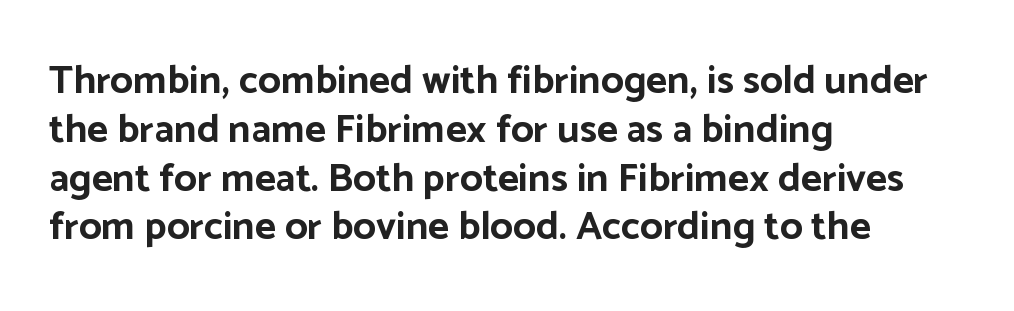
{"serif": "no", "italic": "no", "bold": "yes", "weight": "bold", "width": "normal", "stroke_contrast": "low", "x_height": "medium", "monospaced": "no", "underline": "no", "align": "left", "line_spacing_ratio": 1.22, "letter_spacing": "normal", "letter_spacing_em": 0.0, "glyph_px": 40}
